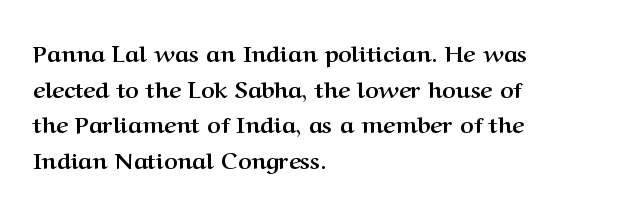
Is the block centered? No — it sits flush against the left margin. A full-strength bold gives these letters their thick strokes. The zone under the glyphs is completely vacant. This sample uses an upright cut, with every glyph sitting square on the baseline. The passage shown has conventional tracking throughout. The line-height multiplier appears to be the usual default.
